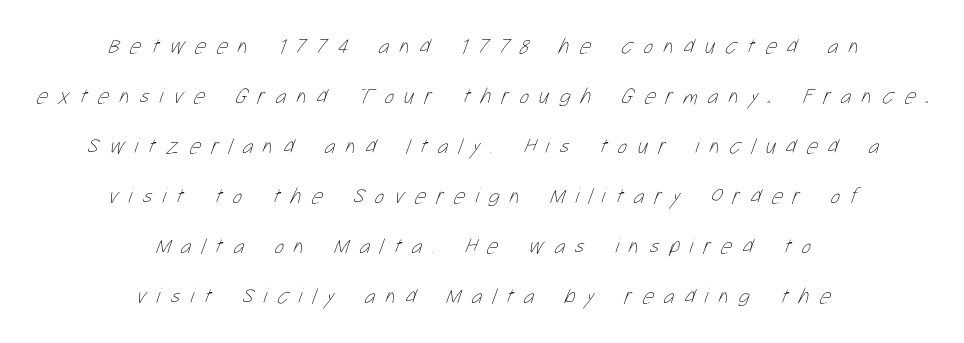
Q: Is the text bold? A: No.
Q: Is the text underlined? A: No.
Q: How is the paragraph aligned? A: Centered.
Q: Is the spacing between letters normal or unusually wide? A: Unusually wide.
Q: Is the spacing between lines tight, normal or loose? A: Loose.
